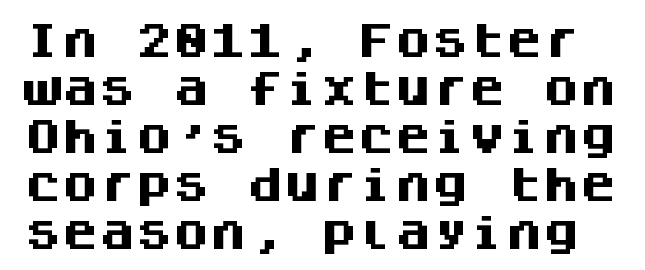
{"serif": "no", "italic": "no", "bold": "yes", "weight": "heavy", "width": "normal", "stroke_contrast": "medium", "x_height": "large", "monospaced": "yes", "underline": "no", "line_spacing": "normal", "line_spacing_ratio": 1.3, "letter_spacing": "normal", "letter_spacing_em": 0.0, "glyph_px": 37}
